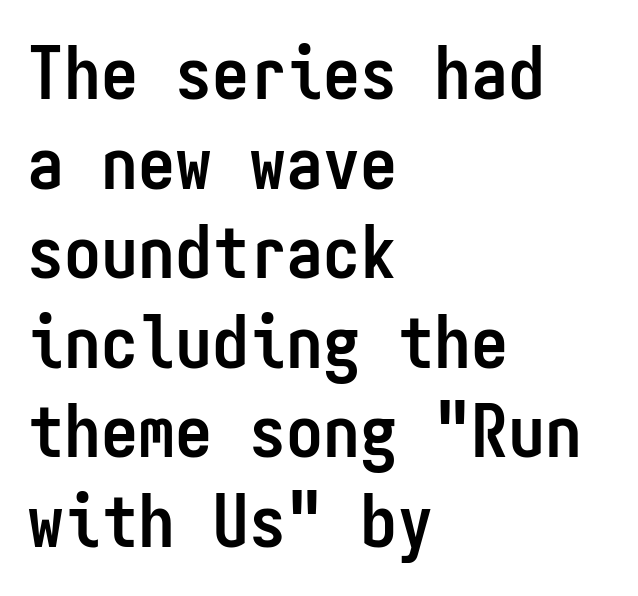
The image shows 74 px semibold, condensed sans-serif type, upright, monospaced; set left-aligned, line spacing 1.21x, normal letter spacing, not underlined; low stroke contrast and a medium x-height.
